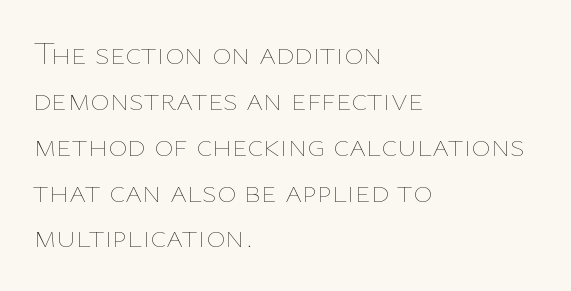
The image shows 33 px thin type, upright; set left-aligned, normal line spacing (1.39x), normal letter spacing, not underlined; low stroke contrast and a medium x-height.
